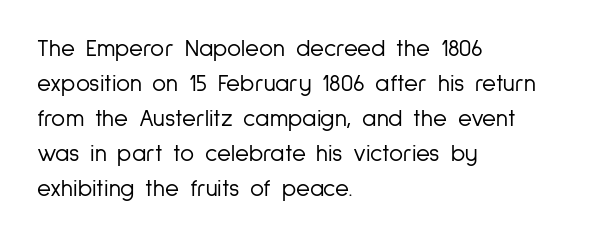
Q: Is the text bold? A: No.
Q: Is the text italic (slanted)? A: No, it is upright.
Q: Is the text underlined? A: No.
Q: How is the paragraph aligned? A: Left-aligned.
Q: Is the spacing between letters normal or unusually wide? A: Normal.
Q: Is the spacing between lines tight, normal or loose? A: Normal.
